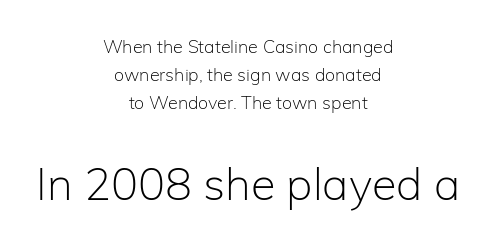
The image shows 45 px light sans-serif type, upright; set centered, normal line spacing (1.56x), normal letter spacing, not underlined; the second (bottom) block is 2.5x larger; low stroke contrast and a medium x-height.
